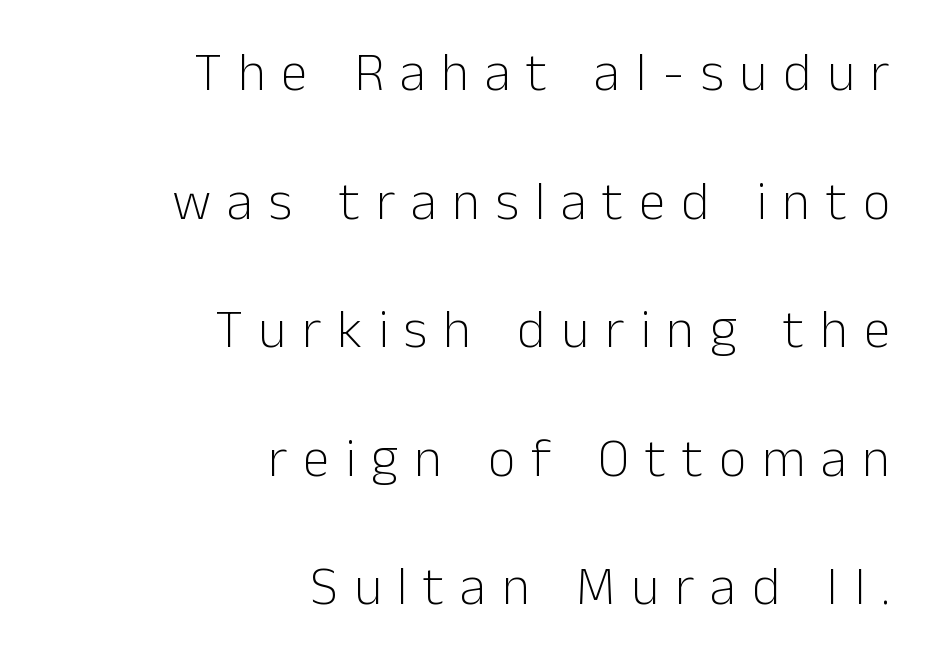
A typesetter would call this proportional, since set widths differ per character. The designer dialed line spacing up above the default. A sans-serif font was chosen for this passage. The lettering stays uniformly vertical, giving the passage a roman look. Heaviness? Minimal to ordinary, like unemphasized prose. Glyph-to-glyph distance is far greater than everyday printed text.
